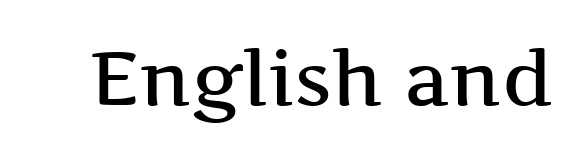
Q: Is the text bold? A: Semi-bold.
Q: Is the text italic (slanted)? A: No, it is upright.
Q: Is the typeface a serif or a sans-serif typeface? A: Serif.
Q: Is the text underlined? A: No.
Q: Is the spacing between letters normal or unusually wide? A: Normal.
Q: Width (condensed, normal, or wide)? A: Wide.
Q: Stroke contrast? A: Medium.
Q: x-height? A: Medium.
Q: Monospaced? A: No.
